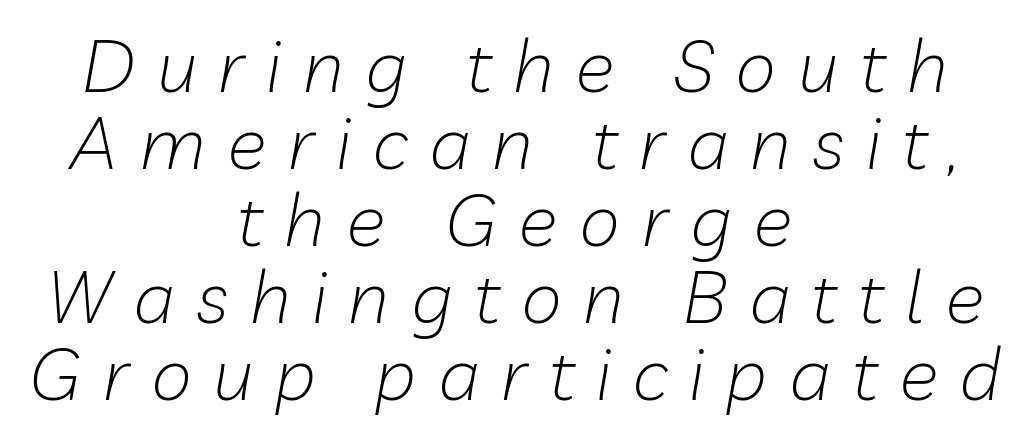
This rendering widens character spacing well past its baseline value. The space between consecutive lines is stingy. Plain, unruled lines of type. The rendering uses natural spacing where letterforms have individual widths. The lines are quadded center. The axis of the letterforms is tilted away from vertical.
